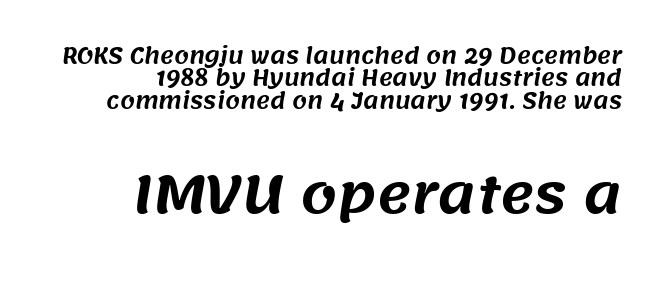
{"serif": "no", "width": "normal", "stroke_contrast": "medium", "x_height": "large", "monospaced": "no", "underline": "no", "align": "right", "line_spacing": "tight", "line_spacing_ratio": 1.07, "letter_spacing": "normal", "letter_spacing_em": 0.0, "larger_block": "second", "size_ratio": 2.48, "glyph_px": 52}
